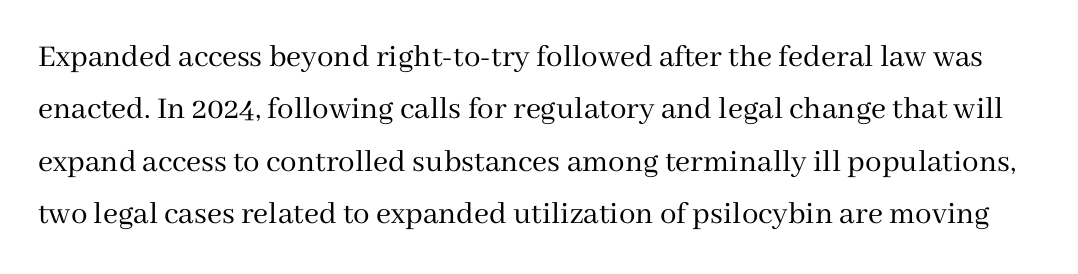
The image shows 33 px regular-weight serif type, upright; set normal line spacing (1.59x), normal letter spacing, not underlined; medium stroke contrast and a medium x-height.
